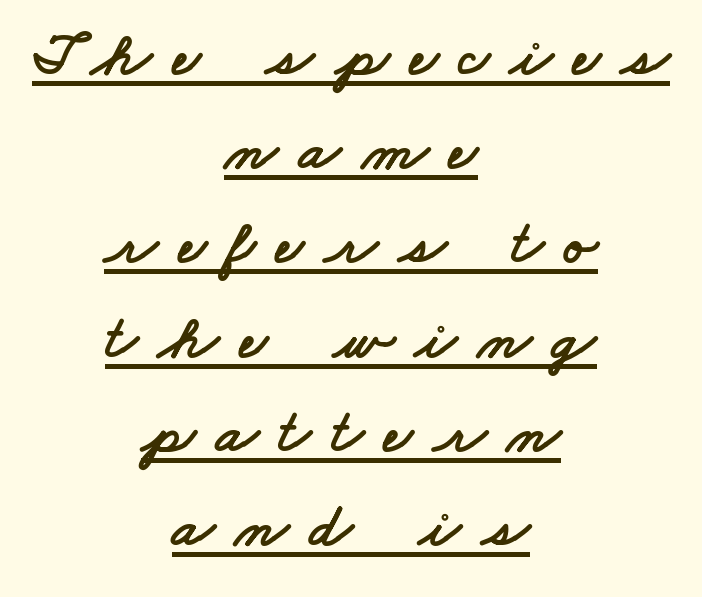
The image shows 62 px wide sans-serif type; set centered, normal line spacing (1.52x), unusually wide letter spacing (+0.33 em), underlined; low stroke contrast and a small x-height.
